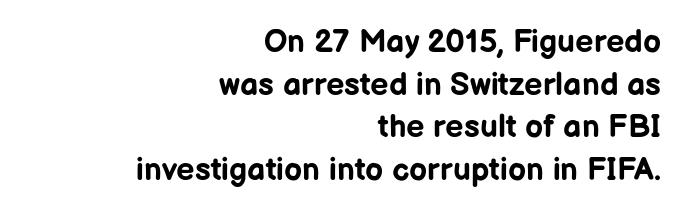
No feet cap the strokes, marking this as sans-serif type. This sample is right-justified, so line beginnings fall wherever the words allow. Letters rest on an invisible, unmarked baseline. Proportional: the letters do not fall into vertical columns.
